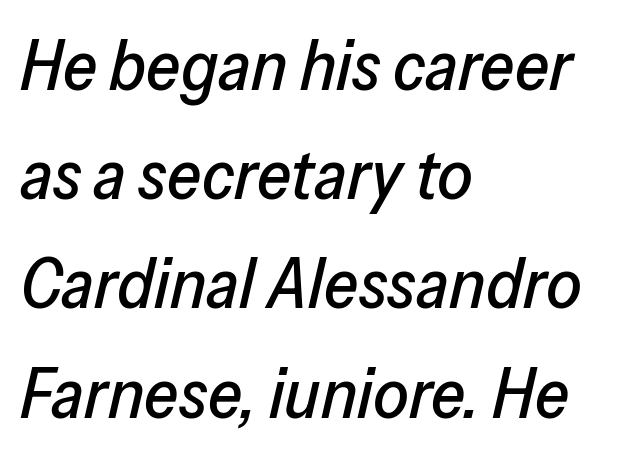
Q: Is the text italic (slanted)? A: Yes, it leans right by about 13 degrees.
Q: Is the text underlined? A: No.
Q: How is the paragraph aligned? A: Left-aligned.
Q: Is the spacing between letters normal or unusually wide? A: Normal.
Q: Is the spacing between lines tight, normal or loose? A: Normal.
Q: Width (condensed, normal, or wide)? A: Normal.
Q: Stroke contrast? A: Low.
Q: x-height? A: Medium.
Q: Monospaced? A: No.
